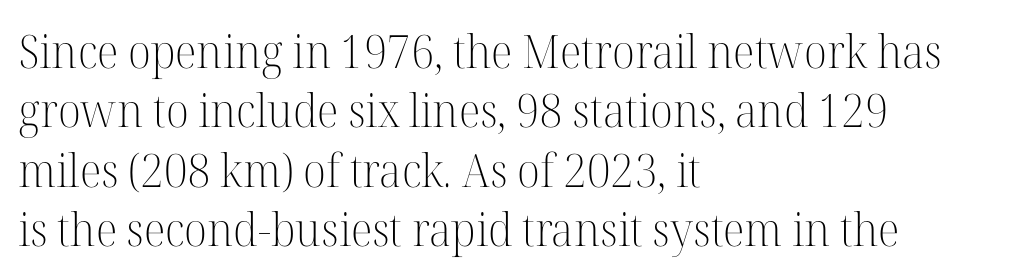
The image shows 46 px light serif type, upright; set left-aligned, normal line spacing (1.29x), normal letter spacing, not underlined; high stroke contrast and a medium x-height.
